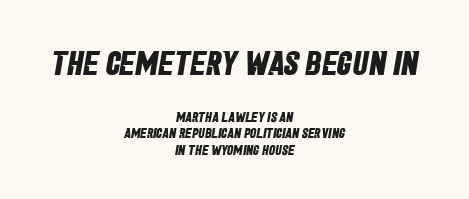
The image shows 34 px bold, condensed sans-serif type; set centered, line spacing 1.17x, normal letter spacing, not underlined; the first (top) block is 2.43x larger; low stroke contrast and a large x-height.
